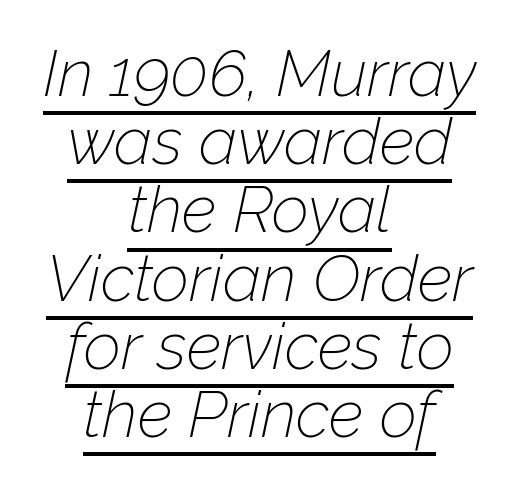
The image shows 65 px thin type, italic (leaning right); set centered, tight line spacing (1.05x), normal letter spacing, underlined; low stroke contrast and a medium x-height.
